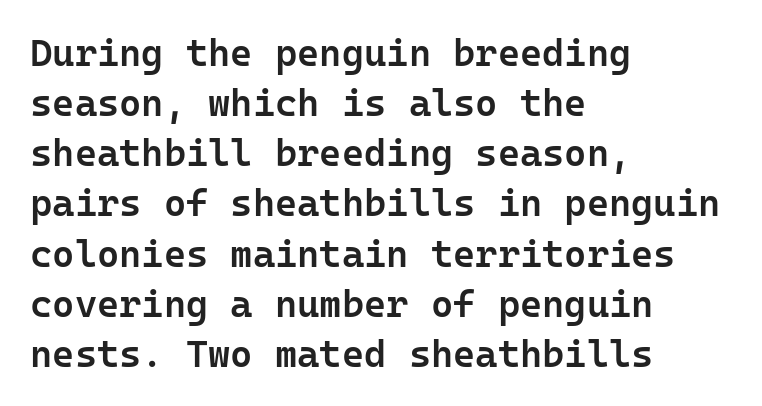
The axis of the letterforms is exactly vertical. These lines are composed in type without serifs. Regarding leading, the lines here are spaced in the standard way. Default kerning and tracking; the words read as compact shapes. What weight is shown? A semibold, between regular and bold.
